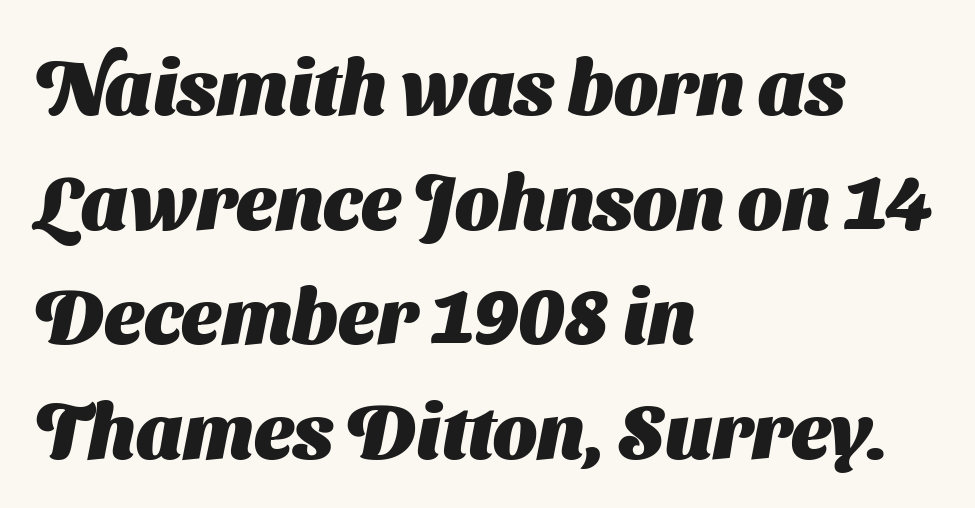
The image shows 77 px heavy sans-serif type; set left-aligned, normal line spacing (1.49x), normal letter spacing, not underlined; medium stroke contrast and a medium x-height.
